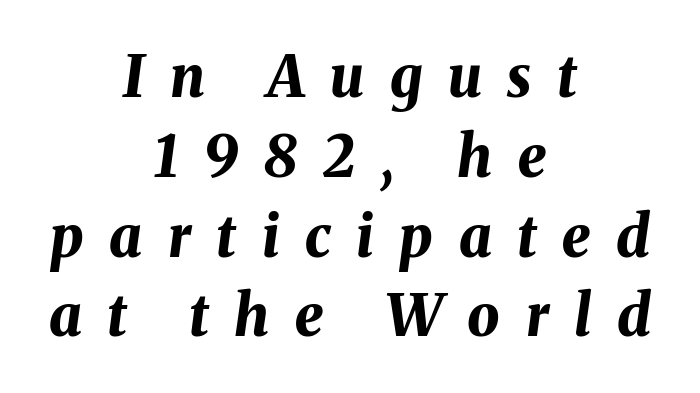
Line spacing here is normal. Think of a printed novel: that variable character pitch is what you see here. Letter spacing: wide. The font's italic variant was chosen for this text.
